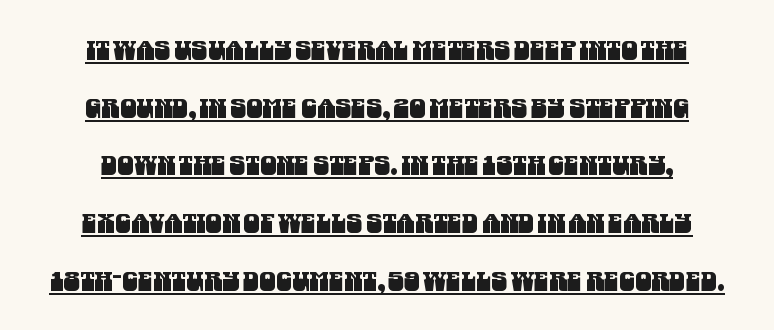
{"underline": "yes", "align": "center", "line_spacing": "loose", "line_spacing_ratio": 2.22, "letter_spacing": "normal", "letter_spacing_em": 0.0, "glyph_px": 26}
